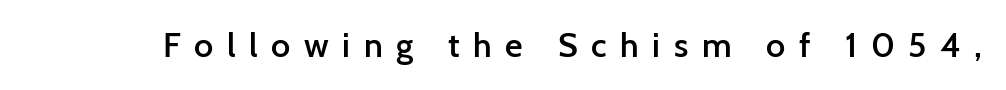
The image shows 34 px semibold sans-serif type, upright; set unusually wide letter spacing (+0.4 em), not underlined; low stroke contrast and a medium x-height.
